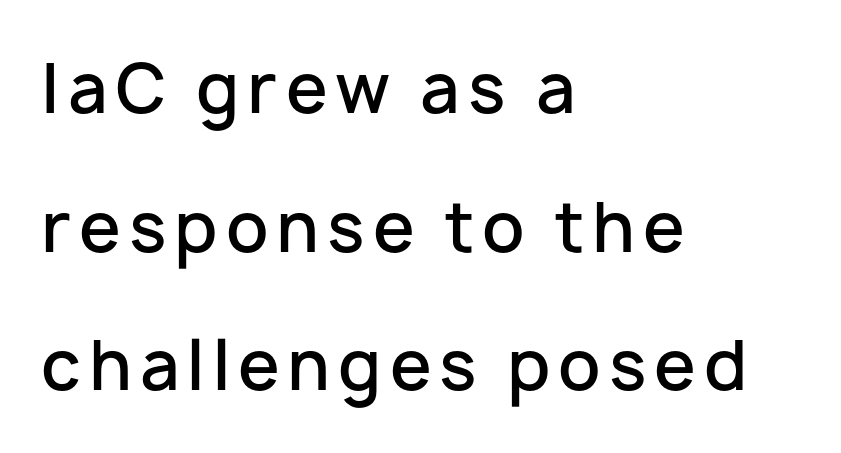
The image shows 67 px semibold sans-serif type, upright; set left-aligned, loose line spacing (2.07x), not underlined; low stroke contrast and a medium x-height.
